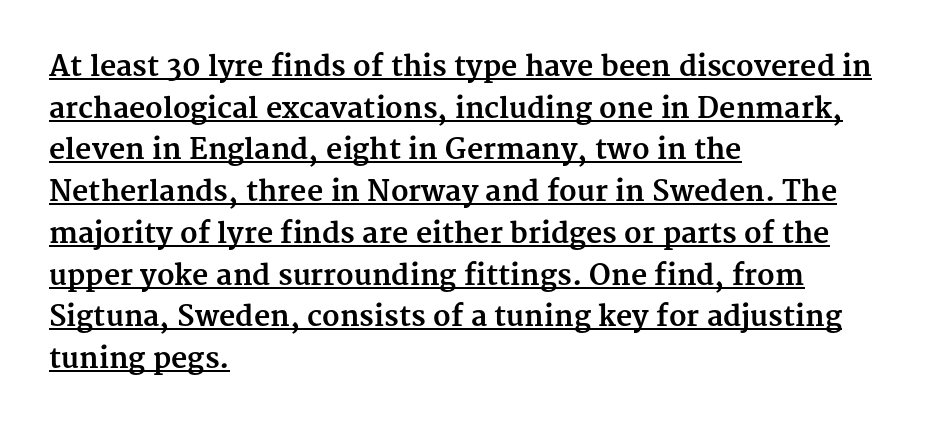
{"serif": "yes", "italic": "no", "bold": "yes", "weight": "bold", "width": "normal", "stroke_contrast": "medium", "x_height": "medium", "monospaced": "no", "underline": "yes", "align": "left", "line_spacing": "normal", "line_spacing_ratio": 1.49, "letter_spacing": "normal", "letter_spacing_em": 0.0, "glyph_px": 28}
